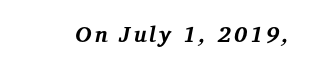
The glyphs have the mass of a bold cut. These lines were composed using italics. Underlining? Definitely not there.
